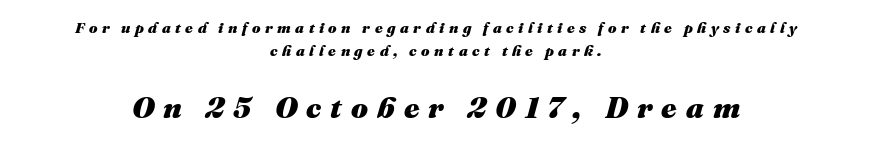
The image shows 30 px heavy type, italic (leaning right); set centered, normal line spacing (1.55x), unusually wide letter spacing (+0.3 em), not underlined; the second (bottom) block is 2.0x larger; medium stroke contrast and a medium x-height.
